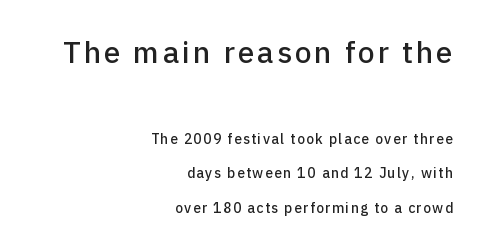
The image shows 30 px sans-serif type, upright; set right-aligned, loose line spacing (2.44x), not underlined; the first (top) block is 2.14x larger; low stroke contrast and a medium x-height.
